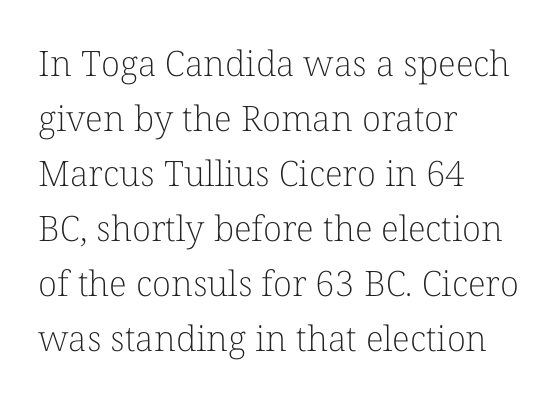
Little horizontal feet cap the strokes, marking this as serif type. Here the designer chose a conventional face with non-uniform glyph widths. Spacing between characters is what you'd get straight out of the box. The font is comparable to plain body text, perhaps lighter. Bare-footed words on every line.
